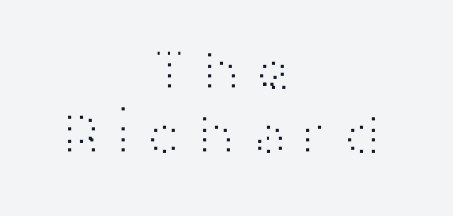
The image shows 62 px light, wide sans-serif type, upright; set centered, tight line spacing (1.04x), not underlined; high stroke contrast and a medium x-height.
